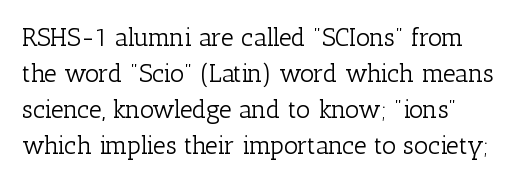
{"italic": "no", "bold": "no", "underline": "no", "line_spacing": "normal", "line_spacing_ratio": 1.44, "letter_spacing": "normal", "letter_spacing_em": 0.0, "glyph_px": 25}
